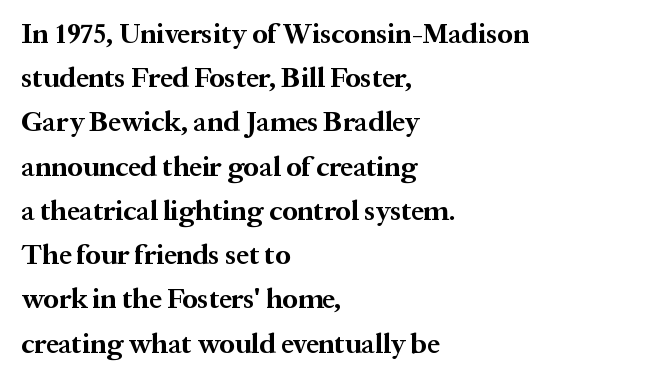
The image shows 28 px bold serif type, upright; set left-aligned, normal line spacing (1.58x), normal letter spacing, not underlined; medium stroke contrast and a medium x-height.
